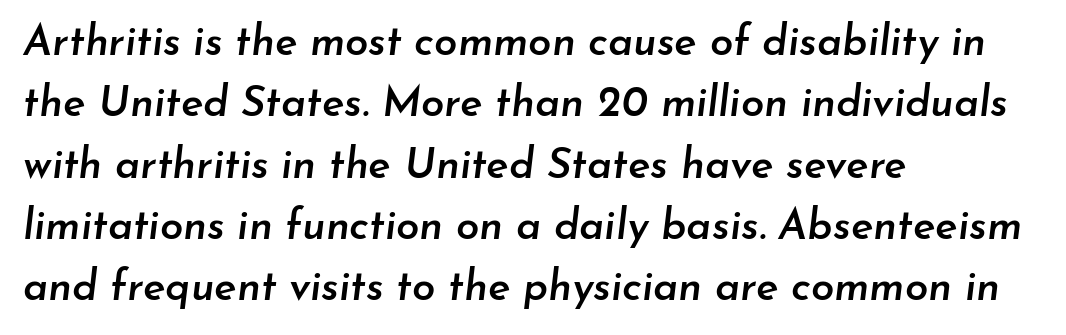
The image shows 42 px semibold type, italic (leaning right); set left-aligned, normal line spacing (1.46x), normal letter spacing, not underlined; low stroke contrast and a small x-height.
